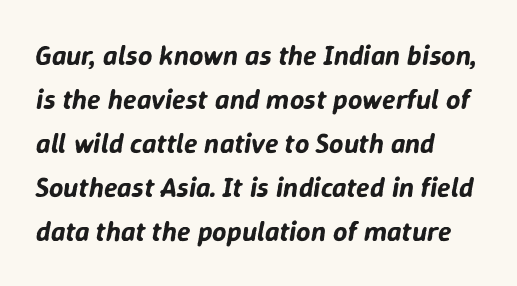
Q: Is the text italic (slanted)? A: Yes, it leans right by about 9 degrees.
Q: Is the text underlined? A: No.
Q: How is the paragraph aligned? A: Left-aligned.
Q: Is the spacing between letters normal or unusually wide? A: Normal.
Q: Is the spacing between lines tight, normal or loose? A: Normal.
Q: Width (condensed, normal, or wide)? A: Normal.
Q: Stroke contrast? A: Low.
Q: x-height? A: Medium.
Q: Monospaced? A: No.
